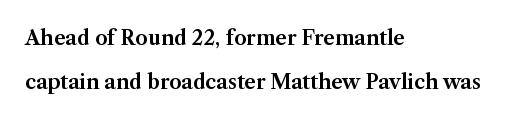
Horizontally, the lines are justified to the leading edge only. Decoration check: the copy has no underline. The letterforms sit shoulder to shoulder at normal distance. The specimen reads as upright at a glance. One glance says open: line gaps are wider than usual.
